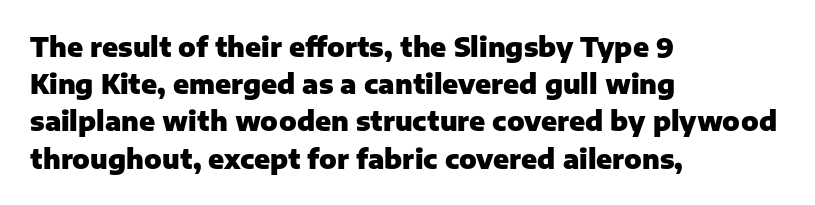
The image shows 26 px bold type, upright; set left-aligned, normal line spacing (1.43x), normal letter spacing, not underlined.
